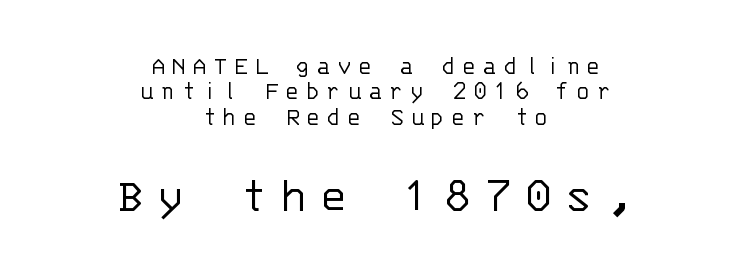
Q: Is the text bold? A: No.
Q: Is the text italic (slanted)? A: No, it is upright.
Q: Is the typeface a serif or a sans-serif typeface? A: Sans-serif.
Q: Is the text underlined? A: No.
Q: How is the paragraph aligned? A: Centered.
Q: Is the spacing between letters normal or unusually wide? A: Unusually wide.
Q: Is the spacing between lines tight, normal or loose? A: Tight.
Q: Which block of text is set in a larger size, the first (top) or the second (bottom)? A: The second (bottom) one.
Q: Width (condensed, normal, or wide)? A: Normal.
Q: Stroke contrast? A: Low.
Q: x-height? A: Large.
Q: Monospaced? A: Yes.
